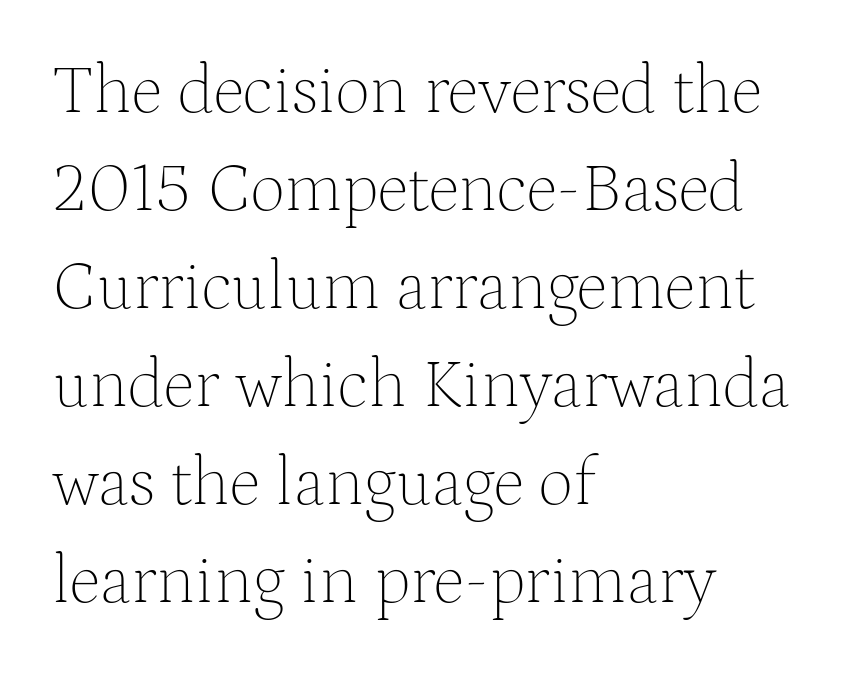
Character widths vary here, with narrow letters taking less room than wide ones. You could call the tracking neutral — neither tight nor loose. Underlining? Definitely not there. The lettering holds an erect, upright posture throughout. Left-aligned paragraph, ragged on the right. Compared with a typical body face, this is equally light or lighter still.
